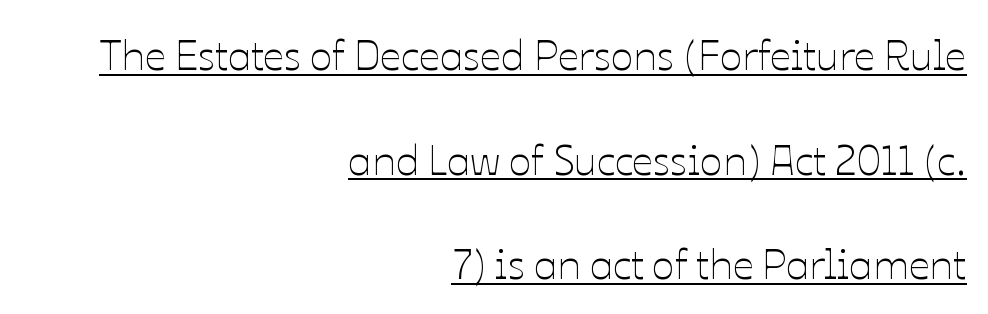
Every character sits straight up, as roman type does. Horizontal bands of white between lines are thick stripes. Think of a printed novel: that variable character pitch is what you see here. The tracking reads as untouched default to a designer's eye. A typographer would call this underscored text.
